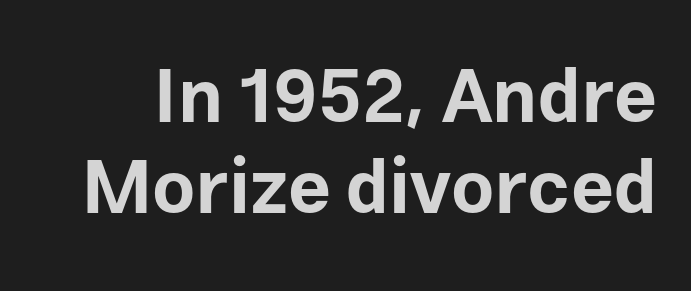
{"serif": "no", "italic": "no", "bold": "yes", "weight": "bold", "width": "normal", "stroke_contrast": "low", "x_height": "medium", "monospaced": "no", "underline": "no", "line_spacing_ratio": 1.21, "letter_spacing": "normal", "letter_spacing_em": 0.0, "glyph_px": 75}
